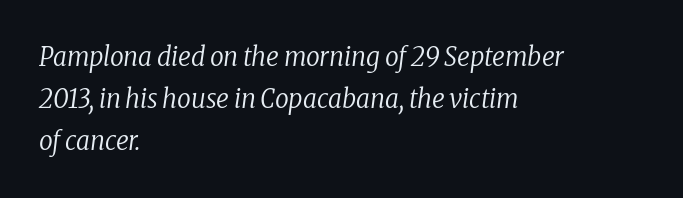
{"italic": "yes", "lean": "right", "slant_degrees": 8, "bold": "no", "underline": "no", "align": "left", "line_spacing": "normal", "line_spacing_ratio": 1.56, "letter_spacing": "normal", "letter_spacing_em": 0.0, "glyph_px": 27}
